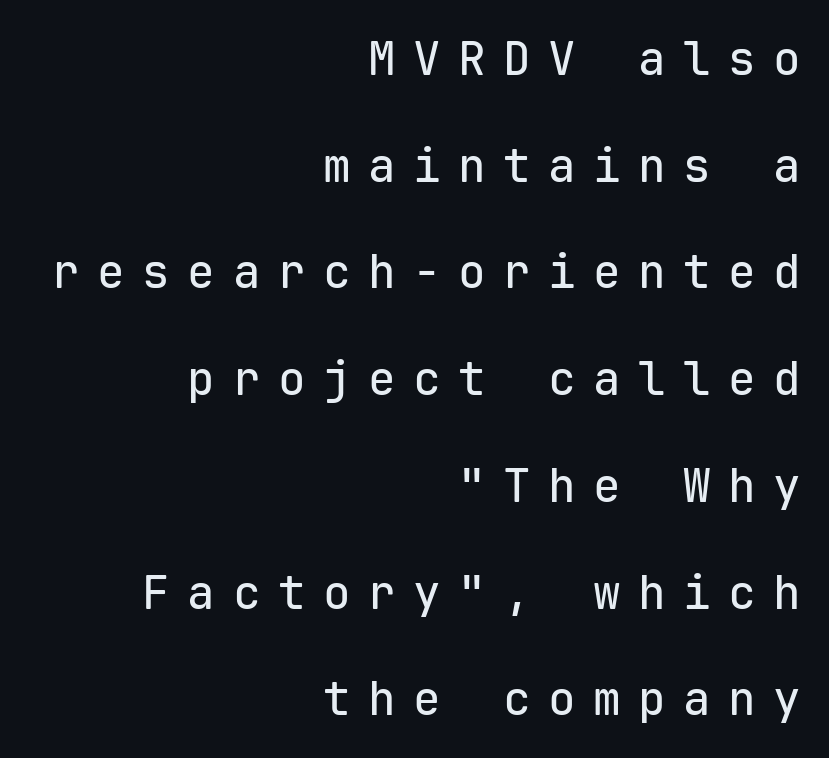
Q: Is the text italic (slanted)? A: No, it is upright.
Q: Is the typeface a serif or a sans-serif typeface? A: Sans-serif.
Q: Is the text underlined? A: No.
Q: How is the paragraph aligned? A: Right-aligned.
Q: Is the spacing between letters normal or unusually wide? A: Unusually wide.
Q: Is the spacing between lines tight, normal or loose? A: Loose.
Q: Width (condensed, normal, or wide)? A: Normal.
Q: Stroke contrast? A: Low.
Q: x-height? A: Medium.
Q: Monospaced? A: Yes.
